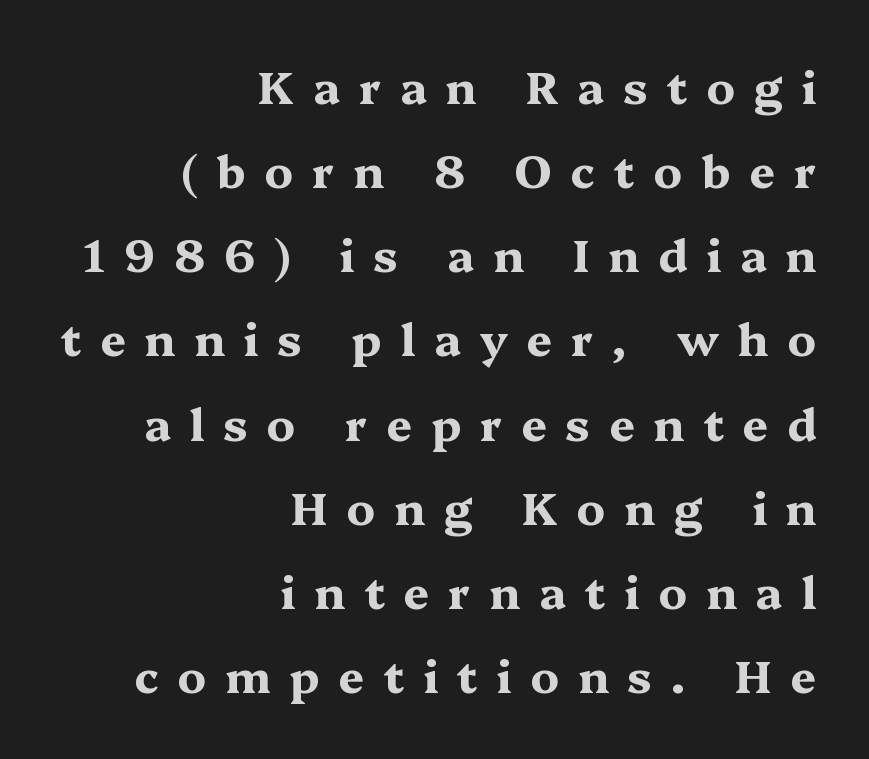
The rendering shows small feet on the letterforms — a serif design. Nobody drew a line under any word here. Which margin do the lines hug? The right one — the left edge is uneven. The letters are bold, with thick, heavy strokes.
